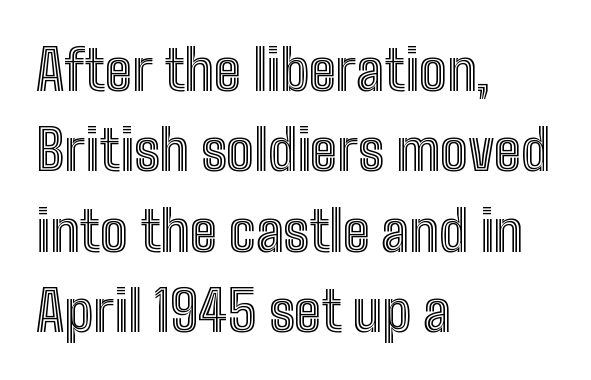
{"italic": "no", "width": "condensed", "x_height": "medium", "monospaced": "no", "underline": "no", "align": "left", "line_spacing": "normal", "line_spacing_ratio": 1.46, "letter_spacing": "normal", "letter_spacing_em": 0.0, "glyph_px": 55}
